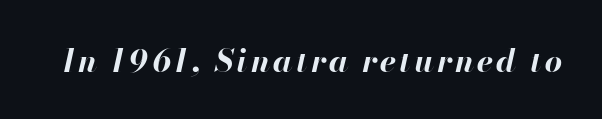
Q: Is the text bold? A: Yes.
Q: Is the text italic (slanted)? A: Yes, it leans right by about 13 degrees.
Q: Is the text underlined? A: No.
Q: Width (condensed, normal, or wide)? A: Normal.
Q: Stroke contrast? A: High.
Q: x-height? A: Small.
Q: Monospaced? A: No.
